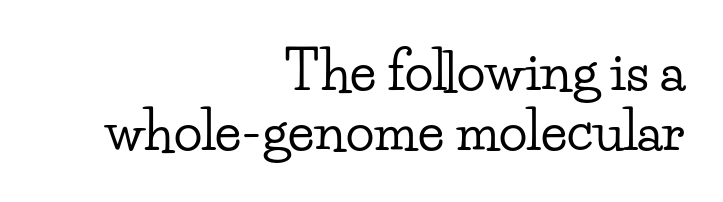
{"serif": "yes", "italic": "no", "width": "wide", "stroke_contrast": "low", "x_height": "small", "monospaced": "no", "underline": "no", "align": "right", "line_spacing": "tight", "line_spacing_ratio": 1.13, "letter_spacing": "normal", "letter_spacing_em": 0.0, "glyph_px": 53}
